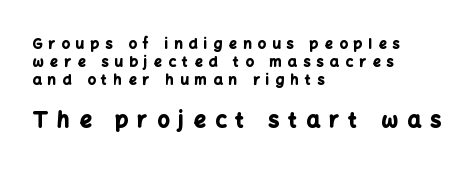
{"italic": "no", "bold": "yes", "underline": "no", "align": "left", "line_spacing": "normal", "line_spacing_ratio": 1.28, "letter_spacing": "wide", "letter_spacing_em": 0.46, "larger_block": "second", "size_ratio": 1.5, "glyph_px": 21}
